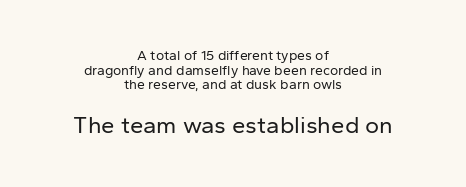
These two chunks differ in scale, with the bottom chunk taking the larger measure. Here the glyphs are tracked normally, forming tight word shapes. The letterforms sit at book weight or below. Very little white space separates one row of letters from the next. The text block is weighted toward neither margin, spreading evenly from the middle.
